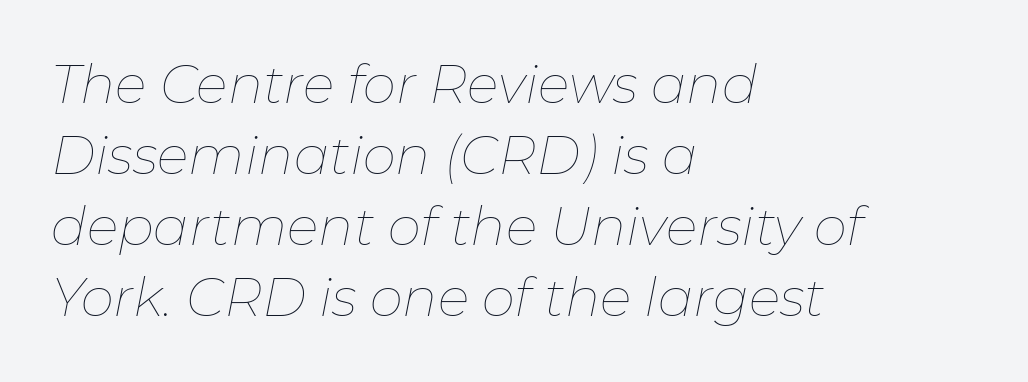
This sample has the flowing, uneven cadence of proportional lettering. The zone under the glyphs is completely vacant. These lines sit exactly where default settings would place them. The horizontal fit of the characters is conventional and even. The rendering anchors every line to the left-hand side.
